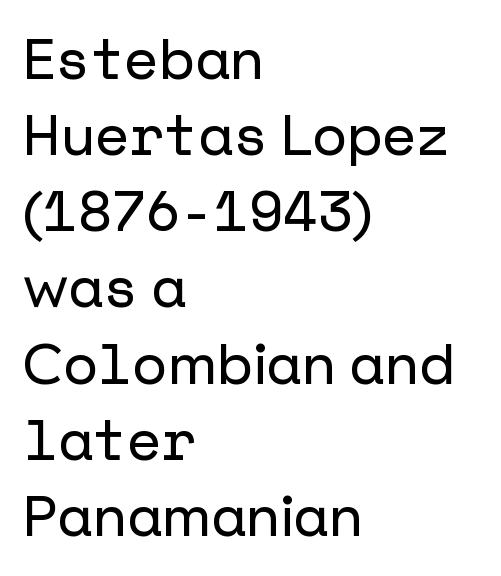
{"serif": "no", "italic": "no", "width": "normal", "stroke_contrast": "low", "x_height": "medium", "underline": "no", "align": "left", "line_spacing": "normal", "line_spacing_ratio": 1.36, "letter_spacing": "normal", "letter_spacing_em": 0.0, "glyph_px": 56}
